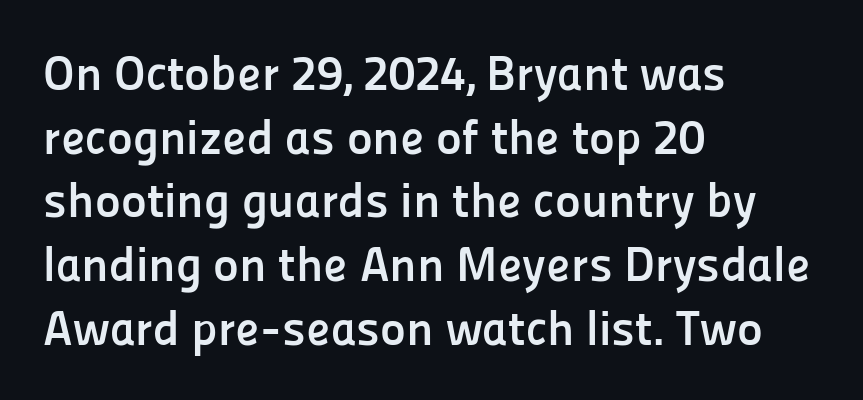
The image shows 49 px semibold sans-serif type, upright; set left-aligned, normal line spacing (1.3x), normal letter spacing, not underlined; low stroke contrast and a medium x-height.
